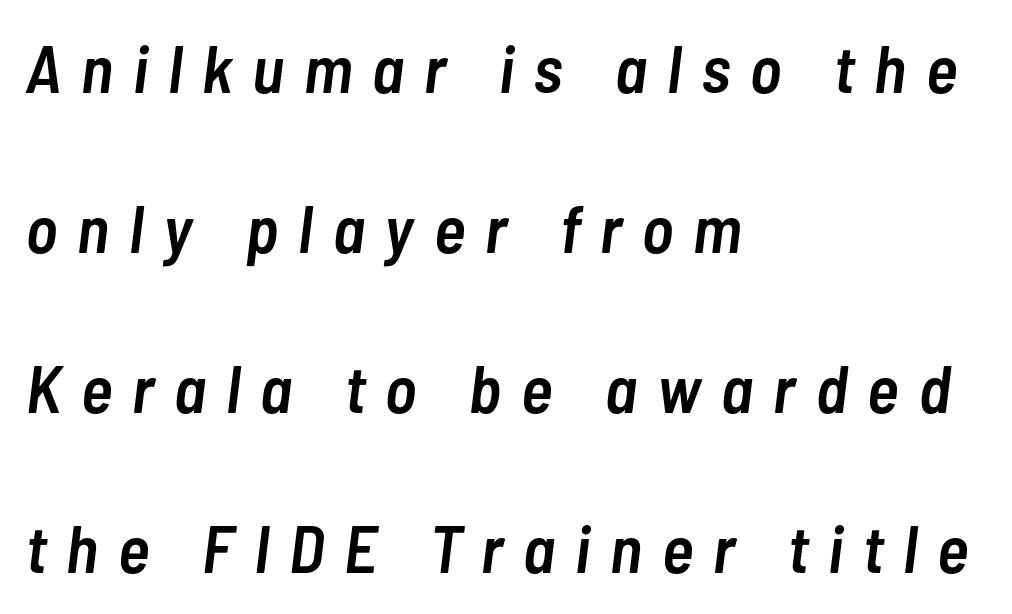
{"italic": "yes", "lean": "right", "slant_degrees": 7, "bold": "semi", "weight": "semibold", "width": "condensed", "stroke_contrast": "low", "x_height": "medium", "monospaced": "no", "underline": "no", "align": "left", "line_spacing": "loose", "line_spacing_ratio": 2.39, "letter_spacing": "wide", "letter_spacing_em": 0.3, "glyph_px": 67}
